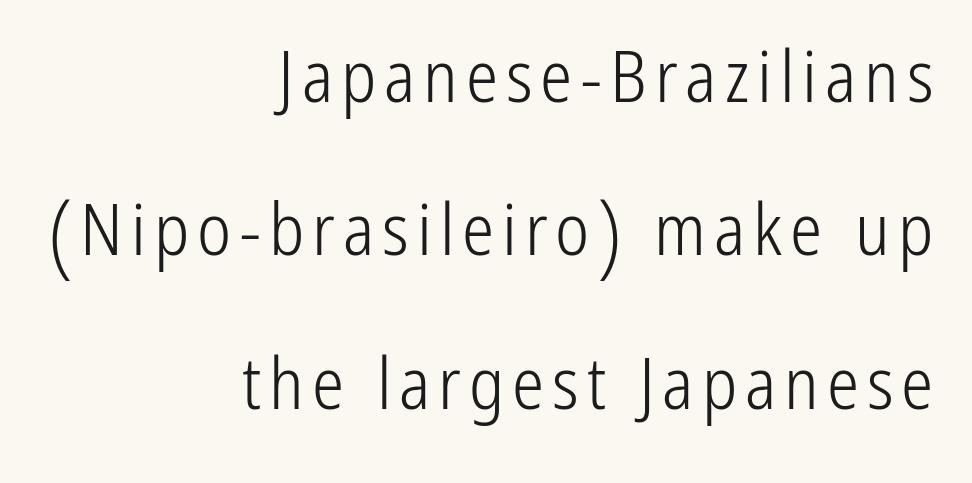
{"serif": "no", "italic": "no", "bold": "no", "weight": "light", "width": "condensed", "stroke_contrast": "low", "x_height": "medium", "monospaced": "no", "underline": "no", "align": "right", "line_spacing": "loose", "line_spacing_ratio": 2.13, "glyph_px": 72}
